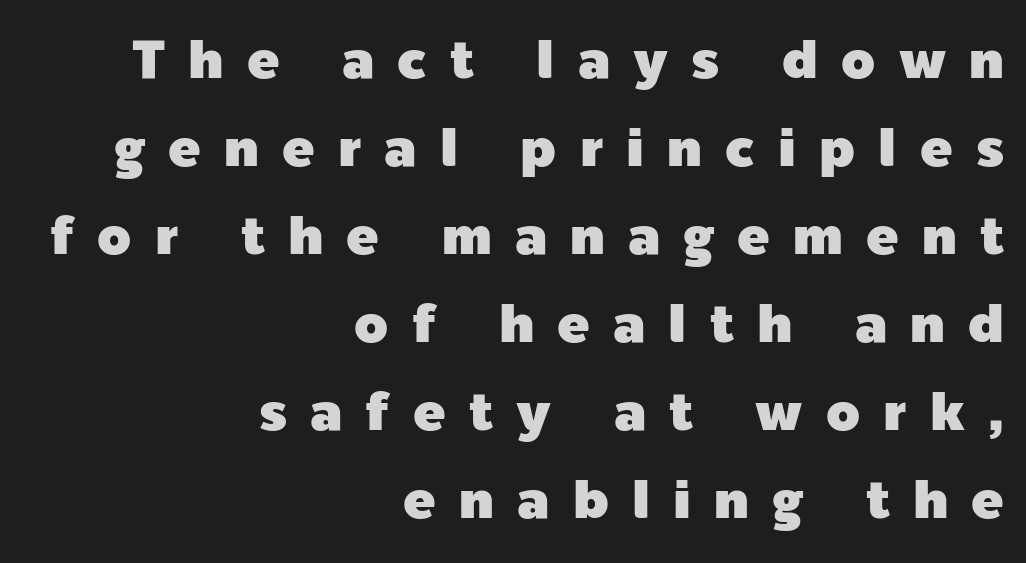
Q: Is the text italic (slanted)? A: No, it is upright.
Q: Is the typeface a serif or a sans-serif typeface? A: Sans-serif.
Q: Is the text underlined? A: No.
Q: How is the paragraph aligned? A: Right-aligned.
Q: Is the spacing between letters normal or unusually wide? A: Unusually wide.
Q: Is the spacing between lines tight, normal or loose? A: Normal.
Q: Width (condensed, normal, or wide)? A: Normal.
Q: x-height? A: Medium.
Q: Monospaced? A: No.
